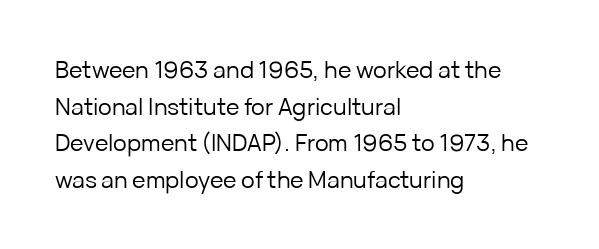
{"italic": "no", "bold": "no", "underline": "no", "align": "left", "line_spacing": "normal", "line_spacing_ratio": 1.59, "letter_spacing": "normal", "letter_spacing_em": 0.0, "glyph_px": 23}
